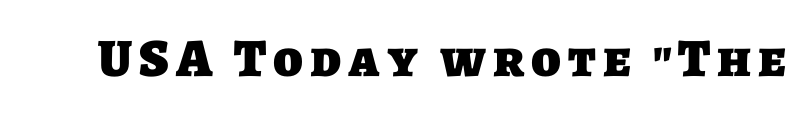
The image shows 54 px heavy sans-serif type; set not underlined; low stroke contrast and a large x-height.
